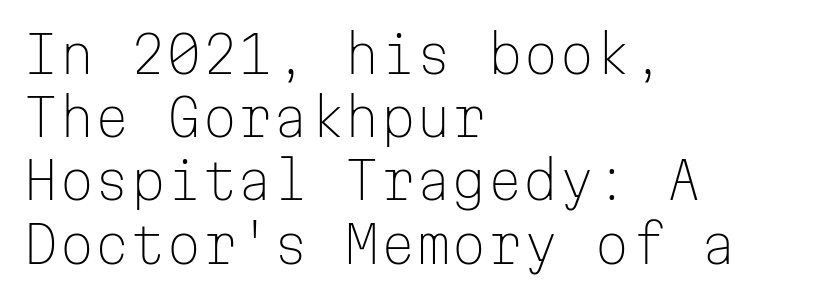
The image shows 51 px light sans-serif type, upright, monospaced; set left-aligned, line spacing 1.24x, normal letter spacing, not underlined; low stroke contrast and a medium x-height.
